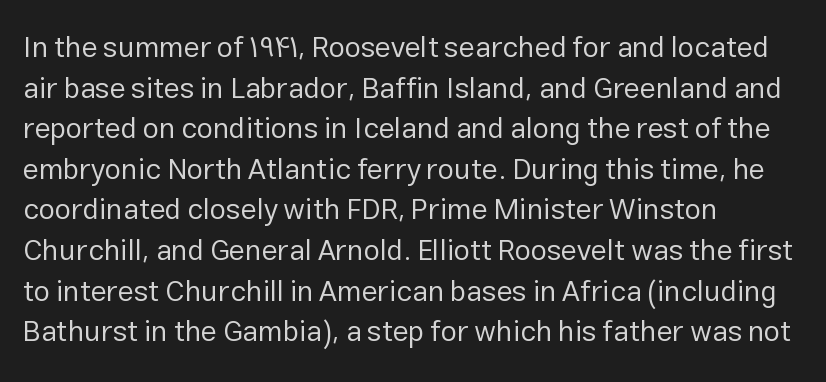
No word sits above an underline. The typography opts for an upright posture over an oblique one. Examine the stroke ends and you'll find no serifs. Summary of vertical rhythm: regular, with standard interline spacing. Stroke mass is kept to a normal reading level or below.
